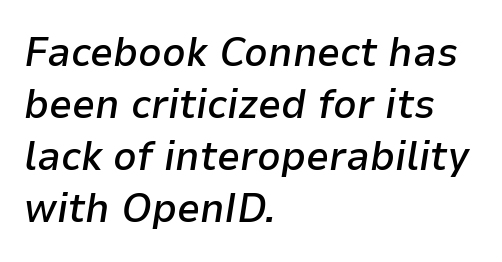
{"italic": "yes", "lean": "right", "slant_degrees": 9, "bold": "semi", "weight": "semibold", "width": "normal", "stroke_contrast": "low", "x_height": "medium", "monospaced": "no", "underline": "no", "align": "left", "line_spacing": "normal", "line_spacing_ratio": 1.27, "letter_spacing": "normal", "letter_spacing_em": 0.0, "glyph_px": 41}
